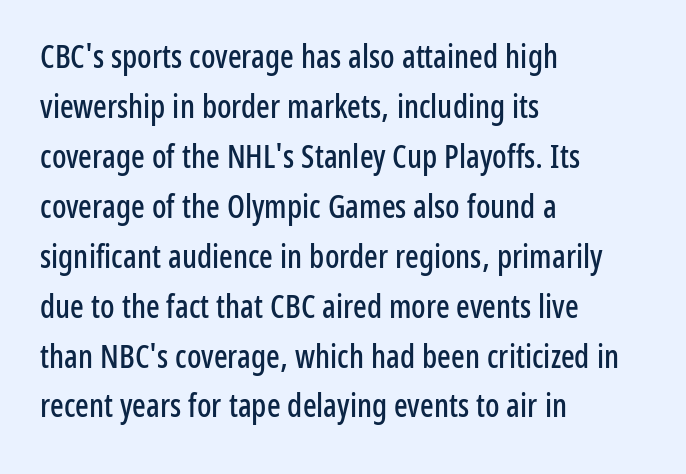
The image shows 32 px condensed sans-serif type, upright; set left-aligned, normal line spacing (1.56x), normal letter spacing, not underlined; low stroke contrast and a medium x-height.
